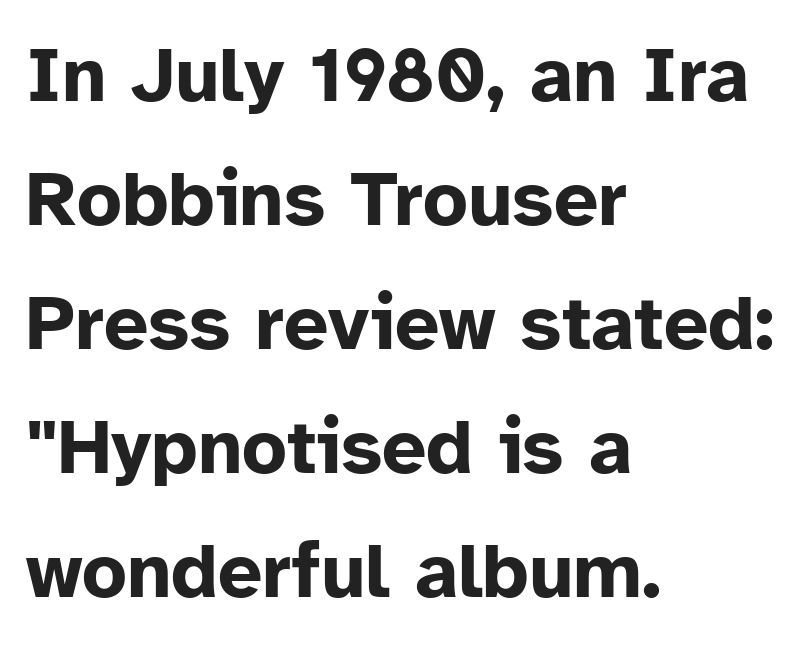
Style check: upright. The font family rendered here belongs to the sans-serif group. The rendering keeps characters at their native spacing. The specimen omits any rule beneath the text block's lines. Typeset ragged right — the left edge is the straight one.
